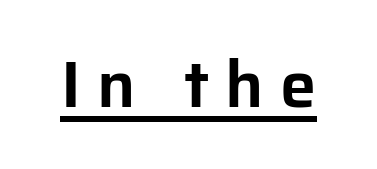
{"serif": "no", "italic": "no", "width": "normal", "stroke_contrast": "low", "x_height": "medium", "monospaced": "no", "underline": "yes", "letter_spacing": "wide", "letter_spacing_em": 0.25, "glyph_px": 65}
